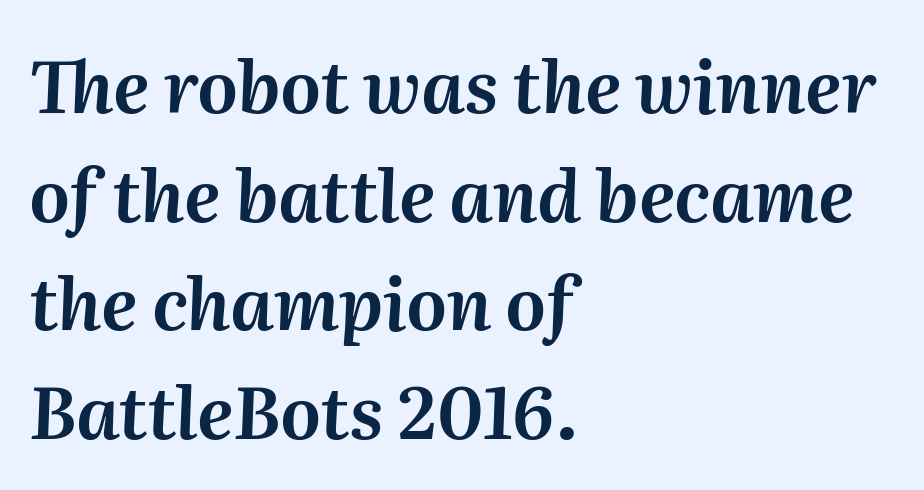
{"italic": "yes", "lean": "right", "slant_degrees": 2, "width": "normal", "stroke_contrast": "medium", "x_height": "medium", "monospaced": "no", "underline": "no", "align": "left", "line_spacing": "normal", "line_spacing_ratio": 1.53, "letter_spacing": "normal", "letter_spacing_em": 0.0, "glyph_px": 71}
